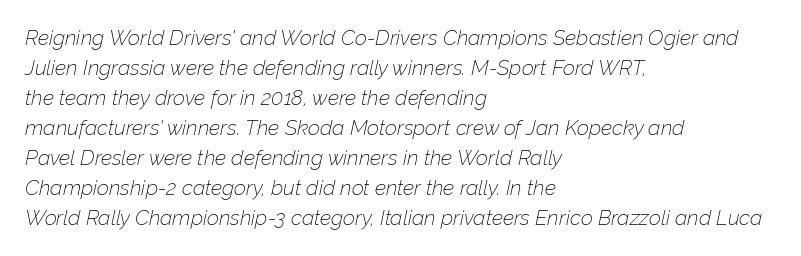
Q: Is the text bold? A: No.
Q: Is the text italic (slanted)? A: Yes, it leans right by about 12 degrees.
Q: Is the text underlined? A: No.
Q: How is the paragraph aligned? A: Left-aligned.
Q: Is the spacing between letters normal or unusually wide? A: Normal.
Q: Is the spacing between lines tight, normal or loose? A: Normal.
